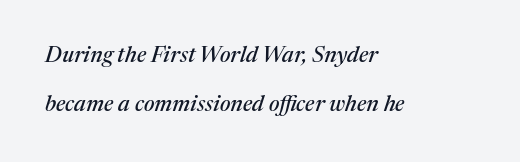
{"italic": "yes", "lean": "right", "slant_degrees": 17, "underline": "no", "align": "left", "line_spacing": "loose", "line_spacing_ratio": 2.21, "letter_spacing": "normal", "letter_spacing_em": 0.0, "glyph_px": 22}
